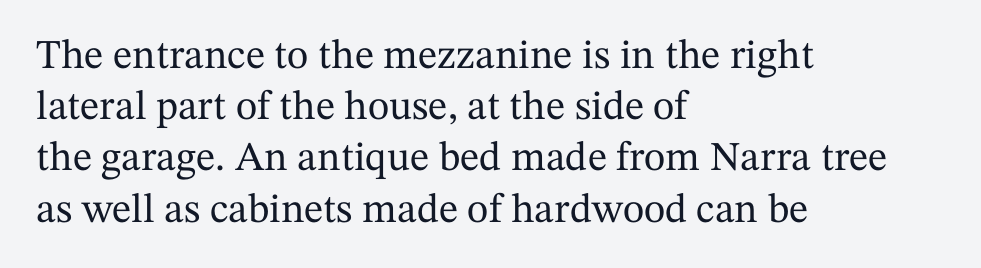
Reading down the block, your eye returns to a fixed left position each line. Interline gaps are of average width in this sample. Varying glyph widths throughout — classic text-font behaviour. Serifs: yes, visible at the terminals of the letterforms. If you drew a line through each stem, it would be perfectly vertical.
